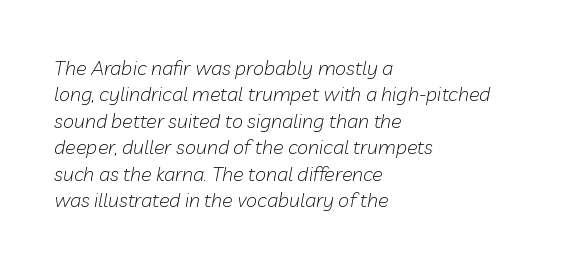
Slanted lettering throughout. Counters stay open thanks to moderate or lighter strokes. Regular leading. Alignment: flush left.
